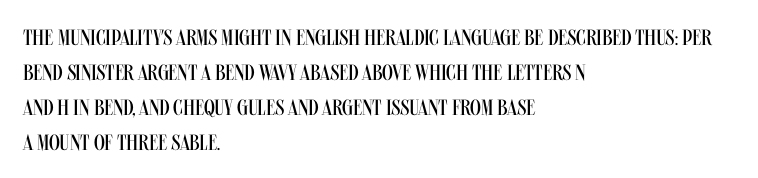
The image shows 22 px text type, upright; set left-aligned, normal line spacing (1.59x), normal letter spacing, not underlined.
